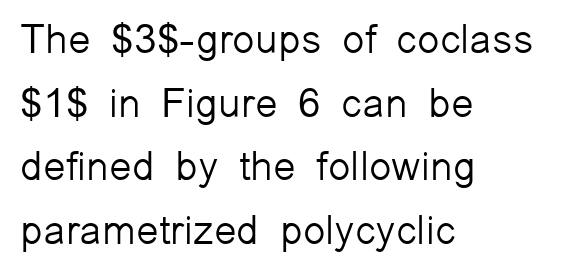
The image shows 41 px light sans-serif type, upright; set left-aligned, normal line spacing (1.55x), normal letter spacing, not underlined; low stroke contrast and a medium x-height.
